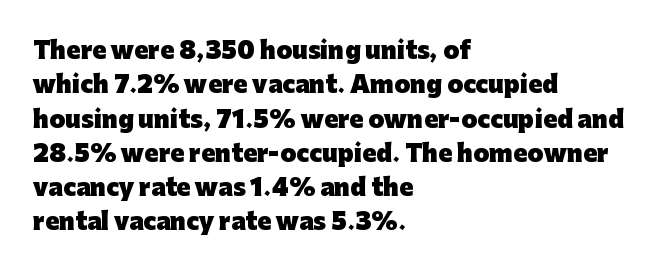
Q: Is the text bold? A: Yes.
Q: Is the text italic (slanted)? A: No, it is upright.
Q: Is the text underlined? A: No.
Q: How is the paragraph aligned? A: Left-aligned.
Q: Is the spacing between letters normal or unusually wide? A: Normal.
Q: Is the spacing between lines tight, normal or loose? A: Normal.
